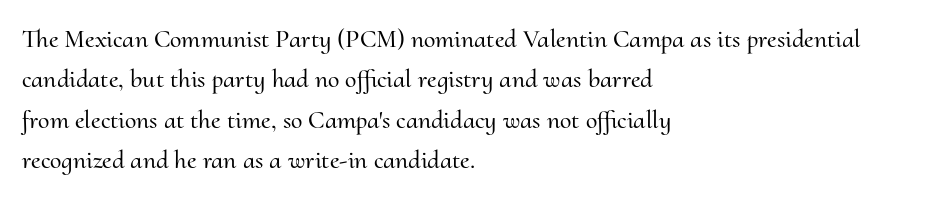
{"italic": "no", "underline": "no", "align": "left", "line_spacing": "normal", "line_spacing_ratio": 1.55, "letter_spacing": "normal", "letter_spacing_em": 0.0, "glyph_px": 26}
